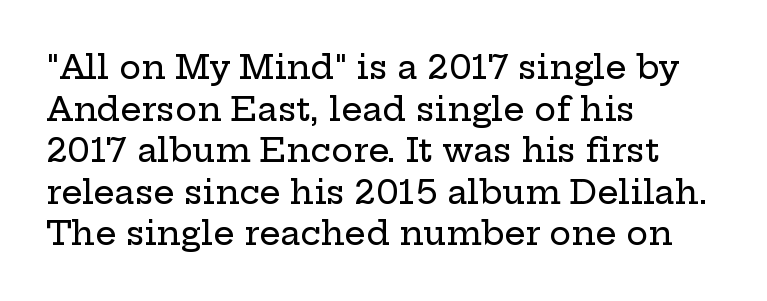
The image shows 33 px wide serif type, upright; set left-aligned, normal line spacing (1.26x), normal letter spacing, not underlined; low stroke contrast and a medium x-height.
